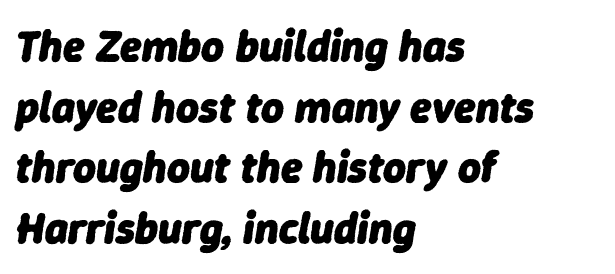
{"italic": "yes", "lean": "right", "slant_degrees": 9, "bold": "yes", "weight": "heavy", "width": "normal", "stroke_contrast": "low", "x_height": "medium", "monospaced": "no", "underline": "no", "align": "left", "line_spacing": "normal", "line_spacing_ratio": 1.38, "letter_spacing": "normal", "letter_spacing_em": 0.0, "glyph_px": 44}
